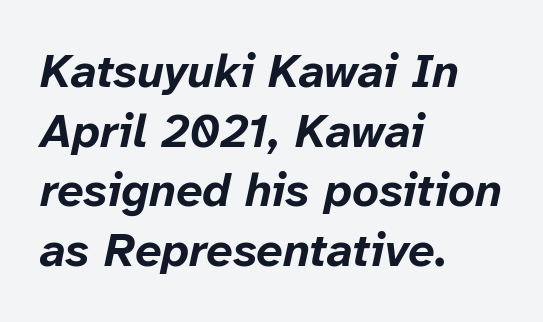
Quick note: underline off. One glance says typical: line gaps are just what's usual. Notice how thick the strokes are: this is what a full bold looks like. The axis of the letterforms is tilted away from vertical.
